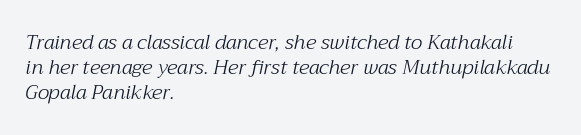
The image shows 20 px text type, italic (leaning right); set left-aligned, line spacing 1.24x, normal letter spacing, not underlined.
